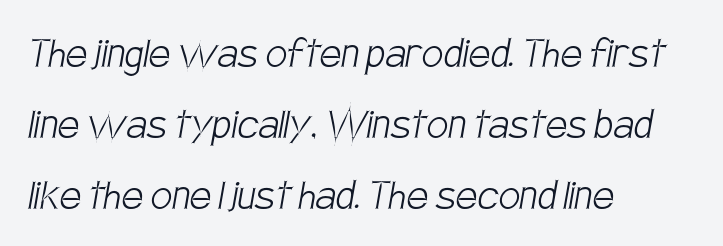
The image shows 48 px light, condensed sans-serif type; set left-aligned, normal line spacing (1.48x), normal letter spacing, not underlined; low stroke contrast and a large x-height.
